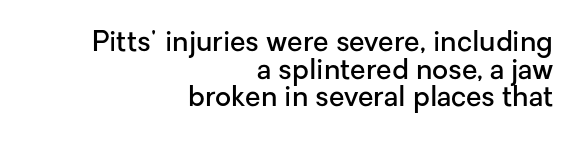
The image shows 28 px semibold sans-serif type, upright; set right-aligned, tight line spacing (0.99x), normal letter spacing, not underlined; low stroke contrast and a medium x-height.
